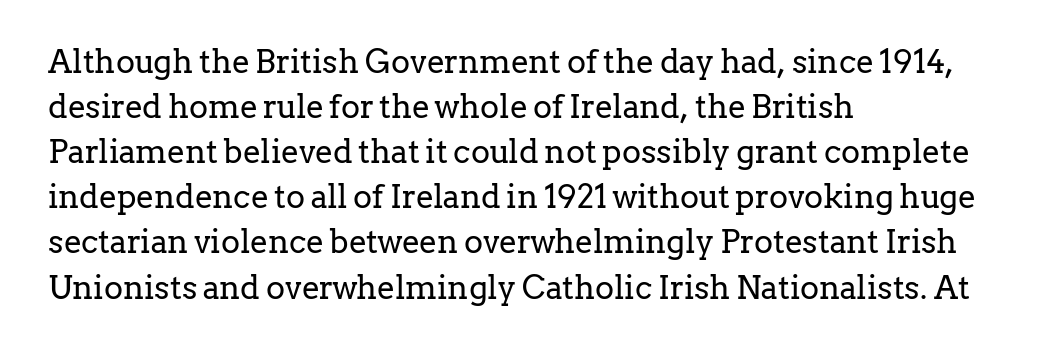
Q: Is the text bold? A: No.
Q: Is the text italic (slanted)? A: No, it is upright.
Q: Is the typeface a serif or a sans-serif typeface? A: Serif.
Q: Is the text underlined? A: No.
Q: How is the paragraph aligned? A: Left-aligned.
Q: Is the spacing between letters normal or unusually wide? A: Normal.
Q: Is the spacing between lines tight, normal or loose? A: Normal.
Q: Width (condensed, normal, or wide)? A: Normal.
Q: Stroke contrast? A: Low.
Q: x-height? A: Medium.
Q: Monospaced? A: No.
